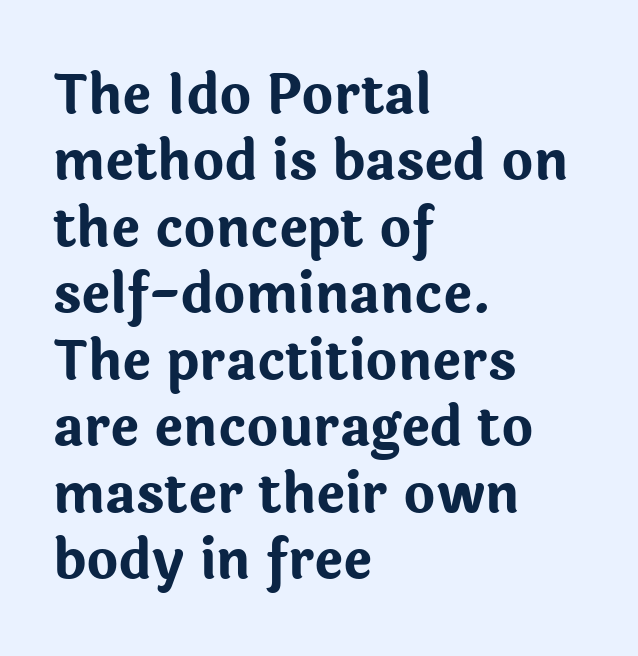
The image shows 54 px bold sans-serif type, upright; set left-aligned, line spacing 1.23x, normal letter spacing, not underlined; low stroke contrast and a medium x-height.
